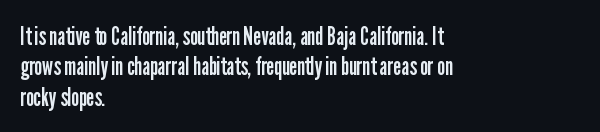
Nope, not italic — everything's standing straight. Only glyphs here, with clear space below each row. Leftover space on each line is placed entirely after the last word. The gaps between neighbouring characters are ordinary and unremarkable. A light-to-regular cut is what we see here.
